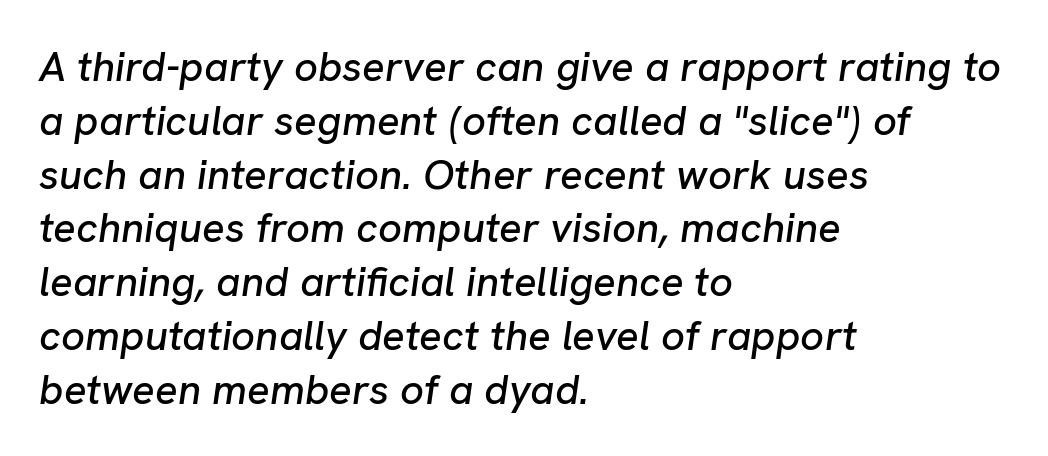
Compared with ordinary roman type, these characters are visibly tilted. What's the leading like? Ordinary, nothing unusual. Inter-character spacing is left at the font's built-in metrics. Check under the words: just untouched page. Leftover space on each line is placed entirely after the last word.
